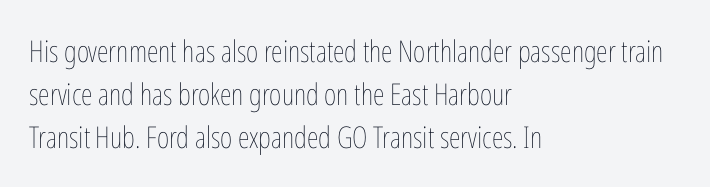
The image shows 30 px thin, condensed type, upright; set left-aligned, normal line spacing (1.44x), normal letter spacing, not underlined; low stroke contrast and a medium x-height.
